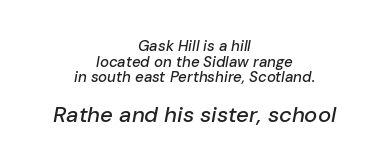
The following chunk of copy outweighs the initial chunk in type size. Glyph-to-glyph distance matches everyday printed text. Does the copy run flush right? No — it is centered line by line. Would a proofreader flag this as italicized? Yes.
